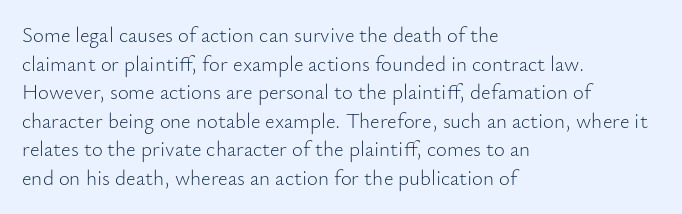
Q: Is the text bold? A: No.
Q: Is the text italic (slanted)? A: No, it is upright.
Q: Is the text underlined? A: No.
Q: How is the paragraph aligned? A: Left-aligned.
Q: Is the spacing between letters normal or unusually wide? A: Normal.
Q: Is the spacing between lines tight, normal or loose? A: Normal.
